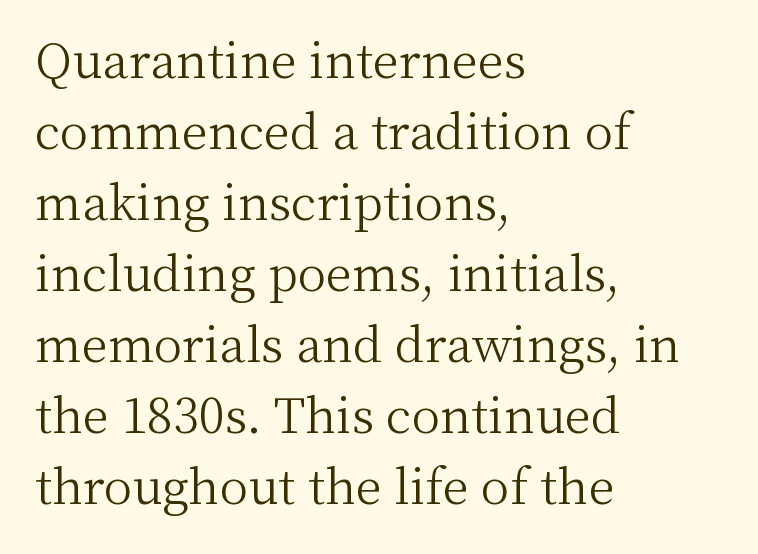
Each letter keeps its own natural width here, so spacing adapts to shape. Is this a sans? No — the strokes have serifs. The baseline area is clear. The line texture is even and compact thanks to regular tracking.
